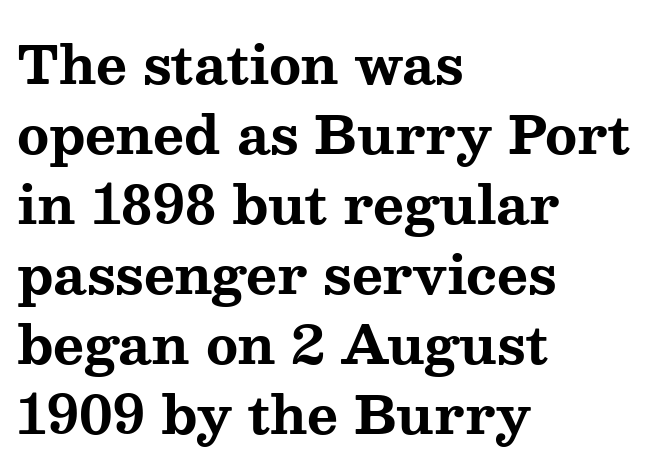
The image shows 53 px bold, wide serif type, upright; set left-aligned, normal line spacing (1.32x), normal letter spacing, not underlined; medium stroke contrast and a medium x-height.
